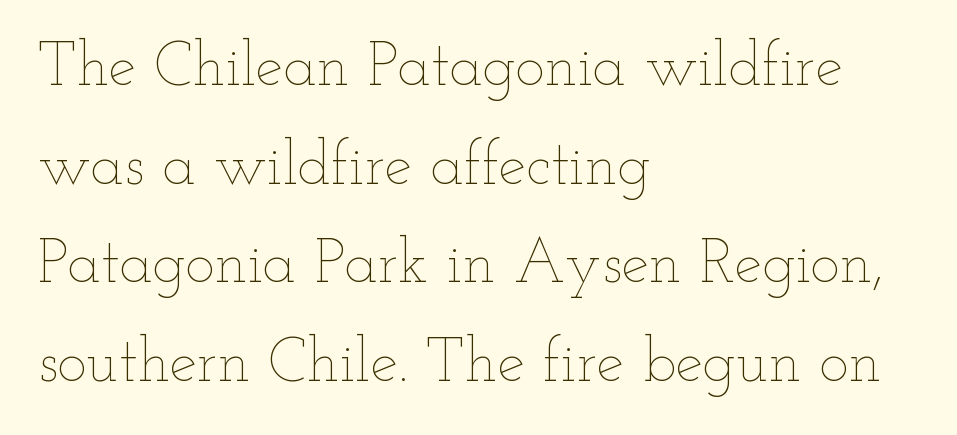
Here the designer chose a conventional face with non-uniform glyph widths. Inter-character spacing is left at the font's built-in metrics. Which margin do the lines hug? The left one — the right edge is uneven. The letterforms sit at book weight or below. Horizontal bands of white between lines are of average thickness.
